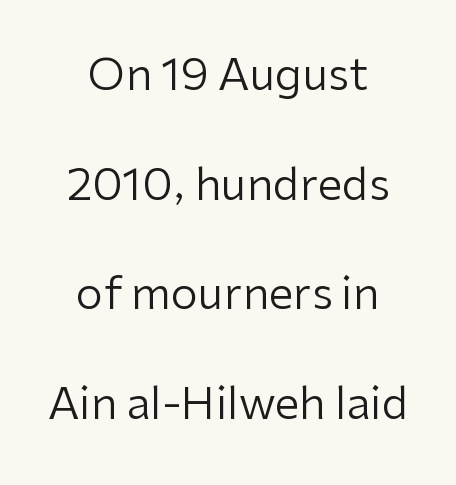
{"serif": "no", "italic": "no", "bold": "no", "weight": "regular", "width": "normal", "stroke_contrast": "low", "x_height": "medium", "monospaced": "no", "underline": "no", "align": "center", "line_spacing": "loose", "line_spacing_ratio": 2.49, "letter_spacing": "normal", "letter_spacing_em": 0.0, "glyph_px": 44}
